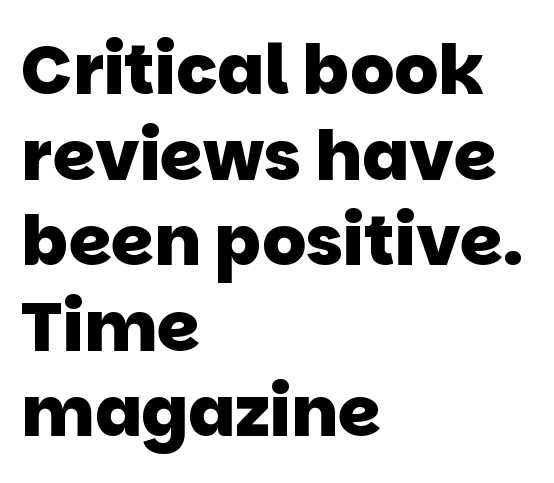
Q: Is the text bold? A: Yes.
Q: Is the typeface a serif or a sans-serif typeface? A: Sans-serif.
Q: Is the text underlined? A: No.
Q: How is the paragraph aligned? A: Left-aligned.
Q: Is the spacing between letters normal or unusually wide? A: Normal.
Q: Width (condensed, normal, or wide)? A: Normal.
Q: Stroke contrast? A: Low.
Q: x-height? A: Large.
Q: Monospaced? A: No.
